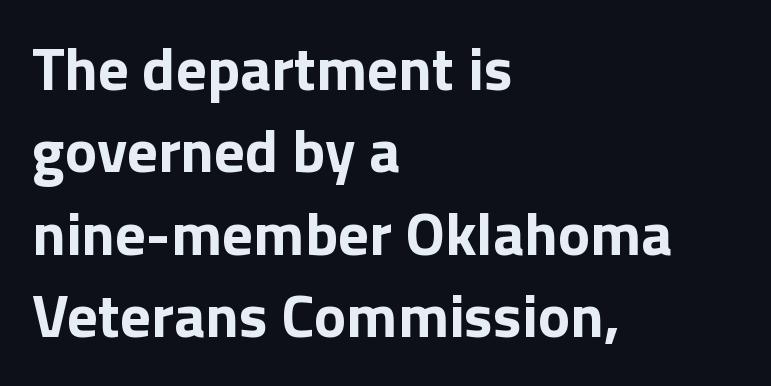
Leftover space on each line is placed entirely after the last word. The passage shown is typeset with a sans-serif family. Do the letters lean? They stand straight. The strip under each line holds only bare page. Normally led — the rows are evenly, conventionally spaced. The face used here is proportionally spaced, like ordinary book or web type.
